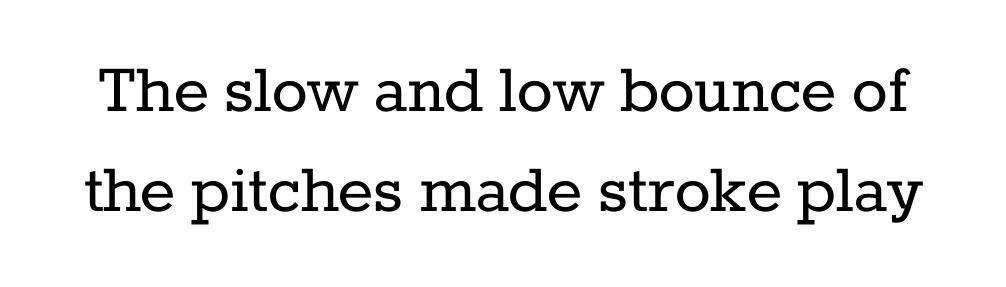
The image shows 75 px regular-weight serif type, upright; set normal line spacing (1.33x), normal letter spacing, not underlined; low stroke contrast and a medium x-height.
